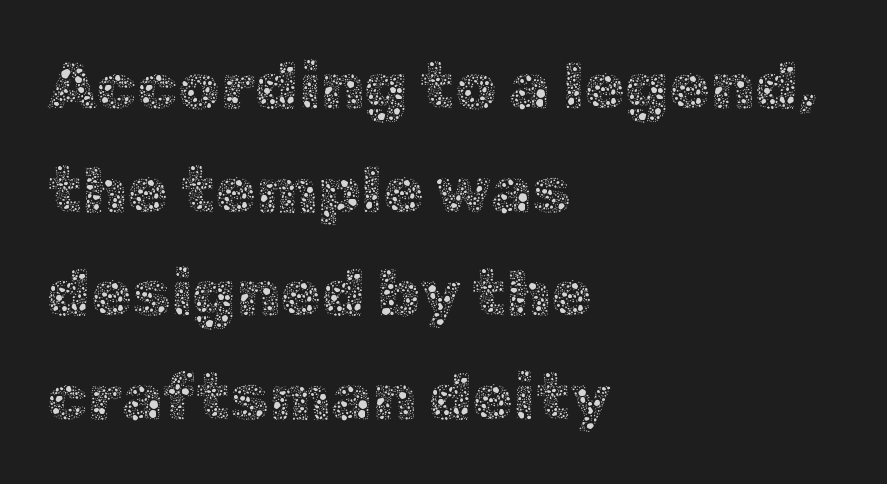
The image shows 66 px thin type, upright; set left-aligned, normal line spacing (1.57x), normal letter spacing, not underlined; a medium x-height.
